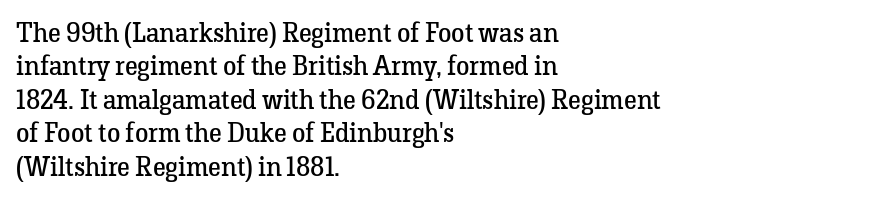
Q: Is the text bold? A: No.
Q: Is the text italic (slanted)? A: No, it is upright.
Q: Is the text underlined? A: No.
Q: How is the paragraph aligned? A: Left-aligned.
Q: Is the spacing between letters normal or unusually wide? A: Normal.
